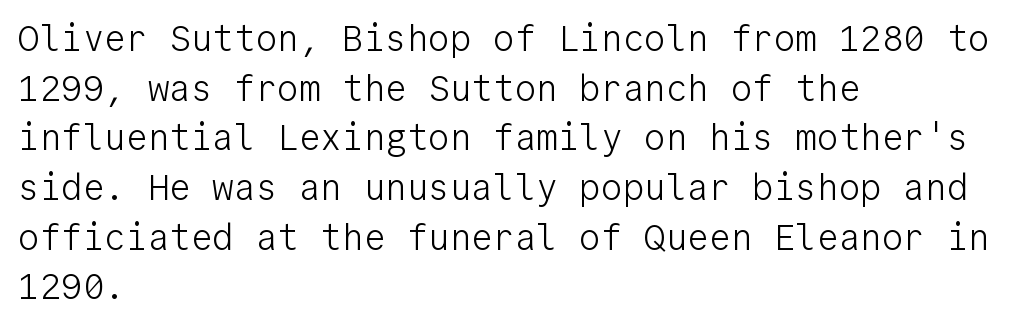
Anything drawn beneath the words? Only blank space. You can tell from the bare stems that sans-serif type was used. The font sits on the lighter half of the weight spectrum, regular included. Successive baselines arrive at the customary interval. Nope, not italic — everything's standing straight. The line texture is even and compact thanks to regular tracking.
